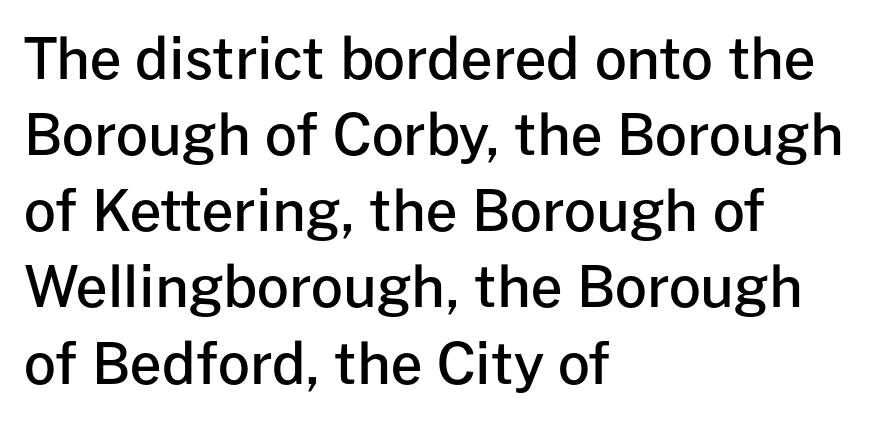
Here the glyphs are tracked normally, forming tight word shapes. The text was rendered using a sans face with plain stroke endings. The typography opts for an upright posture over an oblique one. The typesetting leans somewhat heavy: a semibold. How would I describe the line gaps? Plain and ordinary. Clear beneath every line of the passage.
